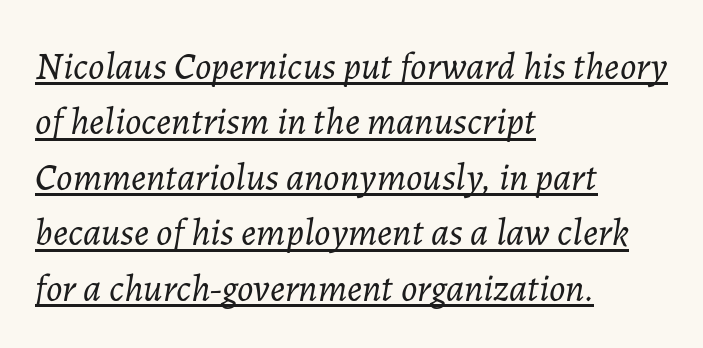
Q: Is the text bold? A: No.
Q: Is the text italic (slanted)? A: Yes, it leans right by about 7 degrees.
Q: Is the text underlined? A: Yes.
Q: How is the paragraph aligned? A: Left-aligned.
Q: Is the spacing between letters normal or unusually wide? A: Normal.
Q: Is the spacing between lines tight, normal or loose? A: Normal.
Q: Width (condensed, normal, or wide)? A: Normal.
Q: Stroke contrast? A: Low.
Q: x-height? A: Medium.
Q: Monospaced? A: No.
